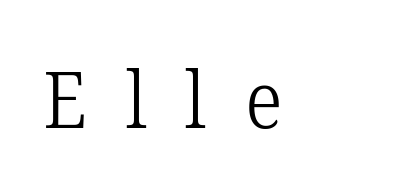
Q: Is the text bold? A: No.
Q: Is the text italic (slanted)? A: No, it is upright.
Q: Is the typeface a serif or a sans-serif typeface? A: Serif.
Q: Is the text underlined? A: No.
Q: How is the paragraph aligned? A: Left-aligned.
Q: Is the spacing between letters normal or unusually wide? A: Unusually wide.
Q: Width (condensed, normal, or wide)? A: Normal.
Q: Stroke contrast? A: Low.
Q: x-height? A: Medium.
Q: Monospaced? A: No.
